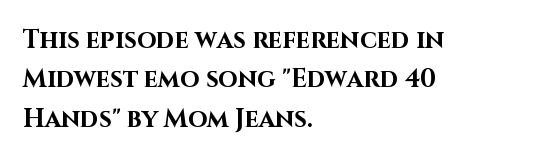
Q: Is the text bold? A: Yes.
Q: Is the text italic (slanted)? A: No, it is upright.
Q: Is the text underlined? A: No.
Q: How is the paragraph aligned? A: Left-aligned.
Q: Is the spacing between letters normal or unusually wide? A: Normal.
Q: Is the spacing between lines tight, normal or loose? A: Normal.
